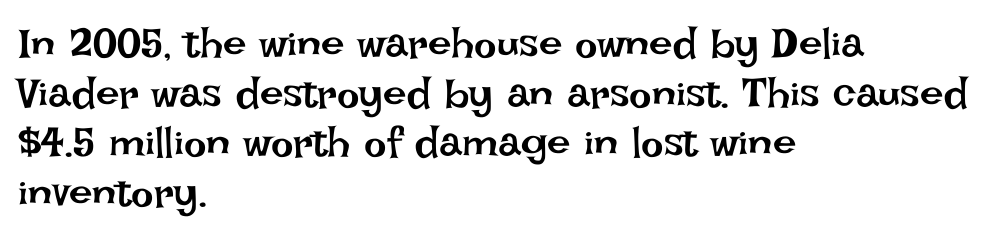
Q: Is the text bold? A: No.
Q: Is the text italic (slanted)? A: No, it is upright.
Q: Is the text underlined? A: No.
Q: How is the paragraph aligned? A: Left-aligned.
Q: Is the spacing between letters normal or unusually wide? A: Normal.
Q: Width (condensed, normal, or wide)? A: Normal.
Q: Stroke contrast? A: Low.
Q: x-height? A: Large.
Q: Monospaced? A: No.
